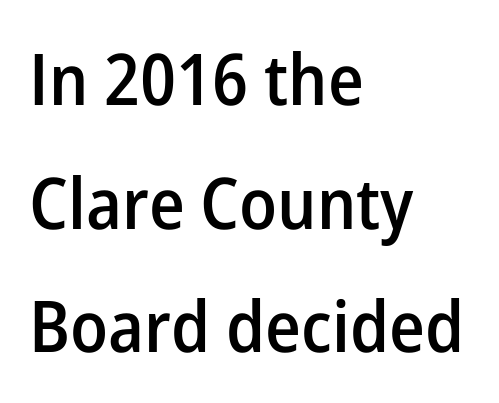
The zone under the glyphs is completely vacant. Regarding serifs, this sample does without them. The rendering keeps characters at their native spacing. Reading down the block, your eye returns to a fixed left position each line. Think of a printed novel: that variable character pitch is what you see here. Emphasis by weight is partial: semibold.
